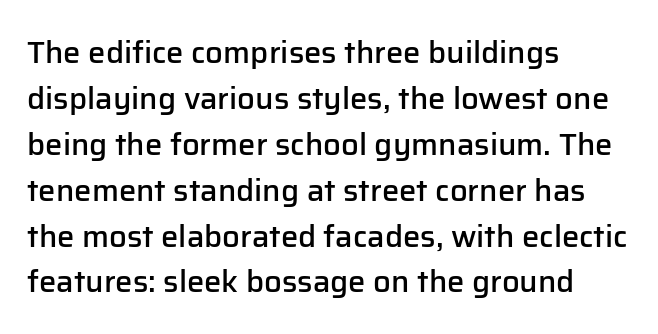
Q: Is the text bold? A: Semi-bold.
Q: Is the text italic (slanted)? A: No, it is upright.
Q: Is the typeface a serif or a sans-serif typeface? A: Sans-serif.
Q: Is the text underlined? A: No.
Q: How is the paragraph aligned? A: Left-aligned.
Q: Is the spacing between letters normal or unusually wide? A: Normal.
Q: Is the spacing between lines tight, normal or loose? A: Normal.
Q: Width (condensed, normal, or wide)? A: Normal.
Q: Stroke contrast? A: Low.
Q: x-height? A: Medium.
Q: Monospaced? A: No.
